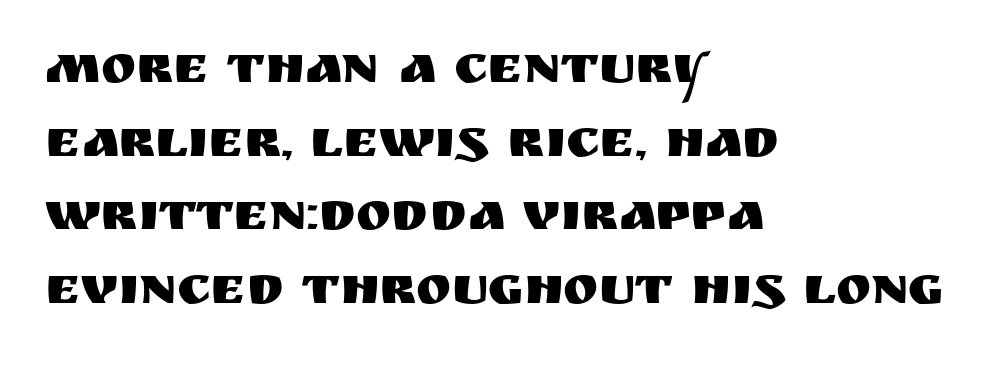
The image shows 53 px sans-serif type, upright; set left-aligned, normal line spacing (1.39x), normal letter spacing, not underlined; medium stroke contrast and a large x-height.
